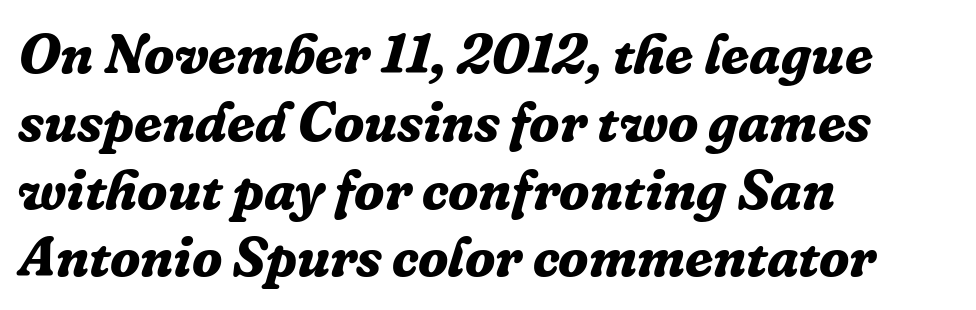
Q: Is the text bold? A: Yes.
Q: Is the text italic (slanted)? A: Yes, it leans right by about 16 degrees.
Q: Is the typeface a serif or a sans-serif typeface? A: Serif.
Q: Is the text underlined? A: No.
Q: How is the paragraph aligned? A: Left-aligned.
Q: Is the spacing between letters normal or unusually wide? A: Normal.
Q: Width (condensed, normal, or wide)? A: Normal.
Q: Stroke contrast? A: Low.
Q: x-height? A: Medium.
Q: Monospaced? A: No.
